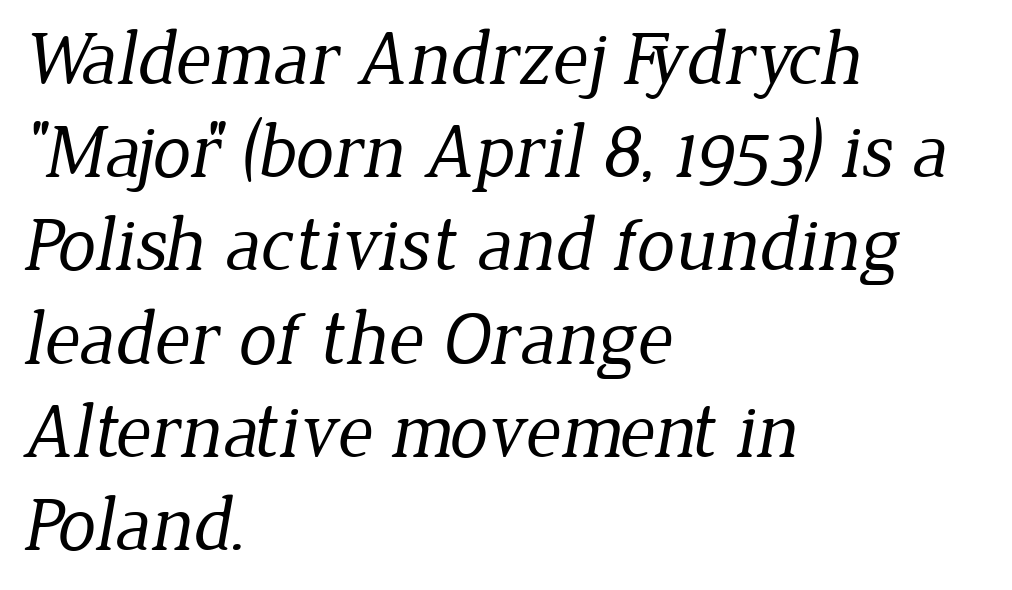
I'd call this a serif setting — the letters wear small feet. Each letter keeps its own natural width here, so spacing adapts to shape. Compared with typical body copy, the letter spacing here is the same. The weight tops out at a normal text grade. The lines are quadded left. Clear beneath every line of the passage.
